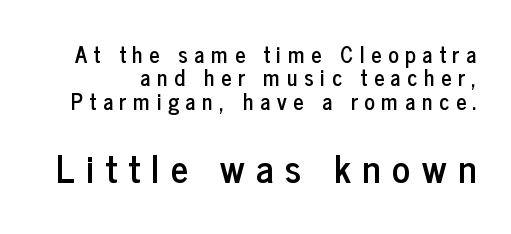
{"serif": "no", "italic": "no", "width": "condensed", "stroke_contrast": "low", "x_height": "medium", "monospaced": "no", "underline": "no", "line_spacing": "tight", "line_spacing_ratio": 1.06, "letter_spacing": "wide", "letter_spacing_em": 0.3, "larger_block": "second", "size_ratio": 1.73, "glyph_px": 38}
